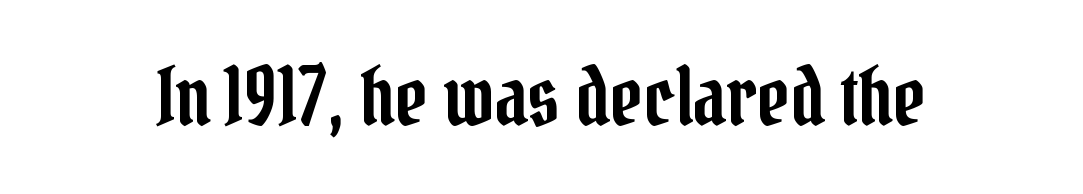
{"serif": "yes", "italic": "no", "width": "condensed", "stroke_contrast": "low", "x_height": "medium", "monospaced": "no", "underline": "no", "letter_spacing": "normal", "letter_spacing_em": 0.0, "glyph_px": 80}
